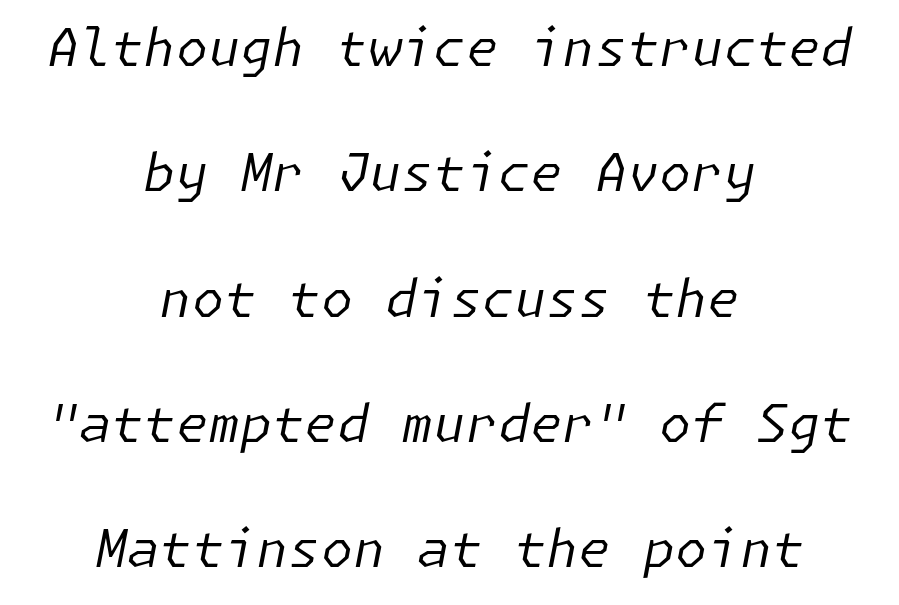
Compared with typical body copy, the letter spacing here is the same. Check under the words: just untouched page. The cut favours lightness, reaching ordinary text weight at its darkest. Compared with typical paragraphs, the rows here are farther apart. You can tell it's italic because the verticals aren't actually vertical.
